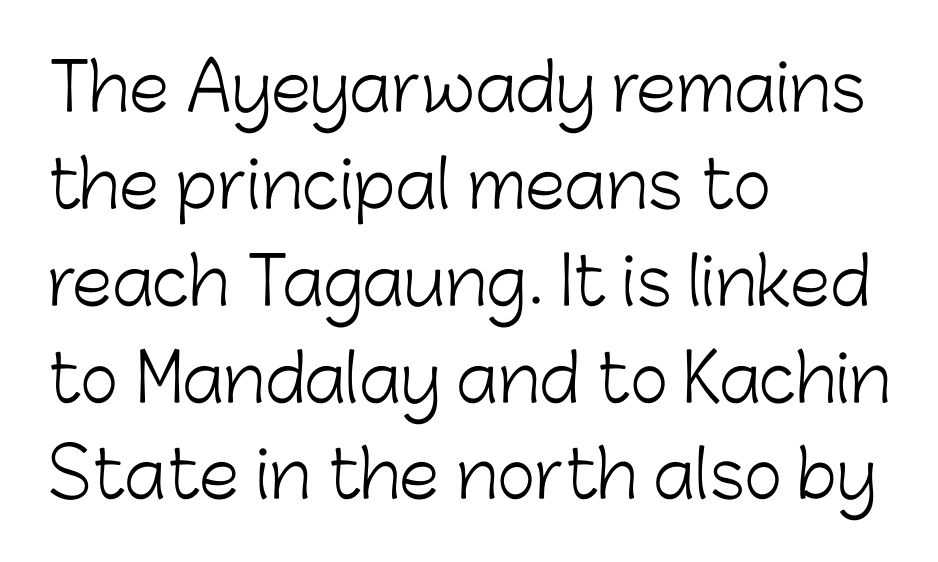
The image shows 65 px light sans-serif type, upright; set left-aligned, normal line spacing (1.49x), normal letter spacing, not underlined; low stroke contrast and a medium x-height.
